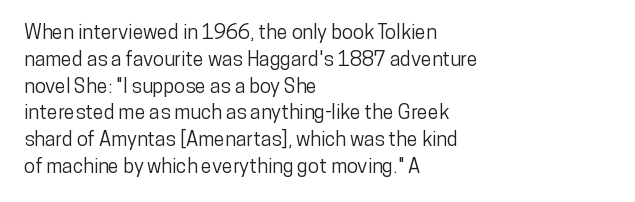
{"italic": "no", "underline": "no", "align": "left", "line_spacing": "normal", "line_spacing_ratio": 1.34, "letter_spacing": "normal", "letter_spacing_em": 0.0, "glyph_px": 20}
